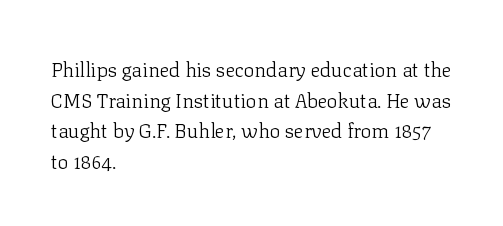
Q: Is the text bold? A: No.
Q: Is the text italic (slanted)? A: No, it is upright.
Q: Is the text underlined? A: No.
Q: How is the paragraph aligned? A: Left-aligned.
Q: Is the spacing between letters normal or unusually wide? A: Normal.
Q: Is the spacing between lines tight, normal or loose? A: Normal.
